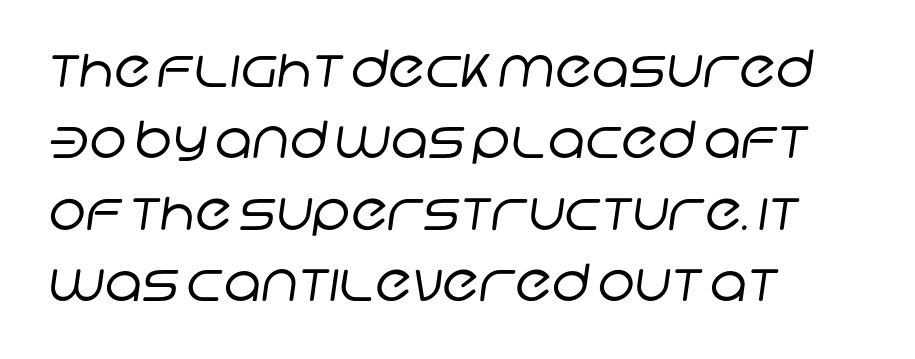
{"serif": "no", "bold": "no", "weight": "regular", "width": "normal", "stroke_contrast": "low", "x_height": "large", "monospaced": "no", "underline": "no", "align": "left", "line_spacing": "normal", "line_spacing_ratio": 1.4, "letter_spacing": "normal", "letter_spacing_em": 0.0, "glyph_px": 51}
